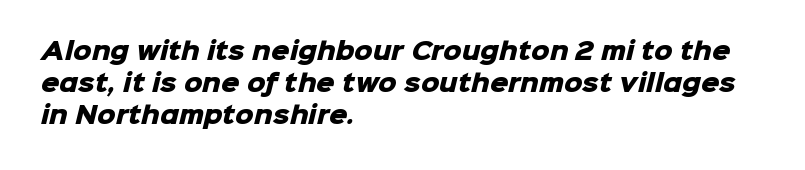
Notice how thick the strokes are: this is what a full bold looks like. One glance says typical: line gaps are just what's usual. Here the glyphs are tracked normally, forming tight word shapes. Glance below the letters and you will spot only blank space. These lines are set flush left with a ragged right edge.
